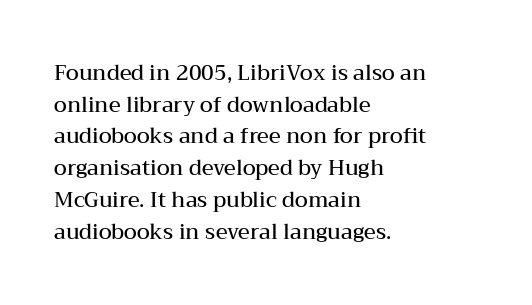
Q: Is the text bold? A: Semi-bold.
Q: Is the text italic (slanted)? A: No, it is upright.
Q: Is the text underlined? A: No.
Q: How is the paragraph aligned? A: Left-aligned.
Q: Is the spacing between letters normal or unusually wide? A: Normal.
Q: Is the spacing between lines tight, normal or loose? A: Normal.
